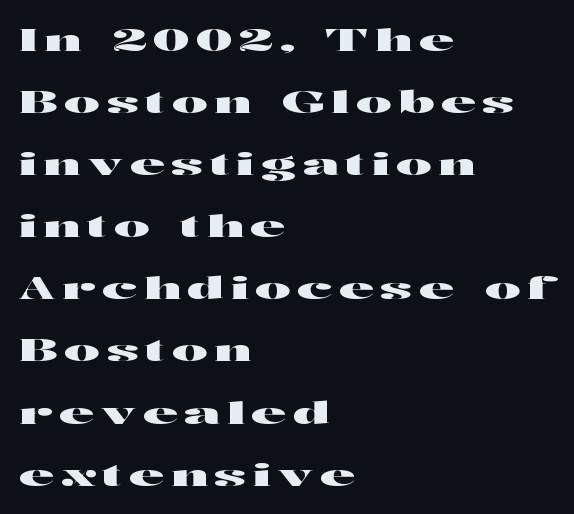
No word sits above an underline. Is there any slant? The stems are plumb. The passage shown is typeset with a sans-serif family. Line beginnings align vertically; line endings do not. Leading is clearly above the norm, producing a sparse column. The rendering inserts visible extra space after every character.
